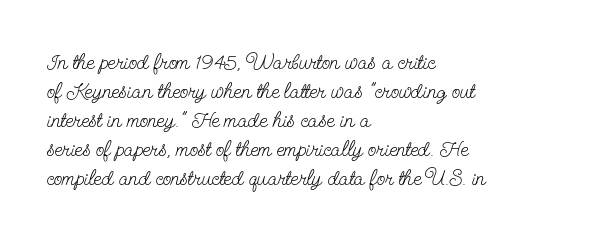
The image shows 22 px text type; set left-aligned, normal line spacing (1.32x), normal letter spacing, not underlined.
